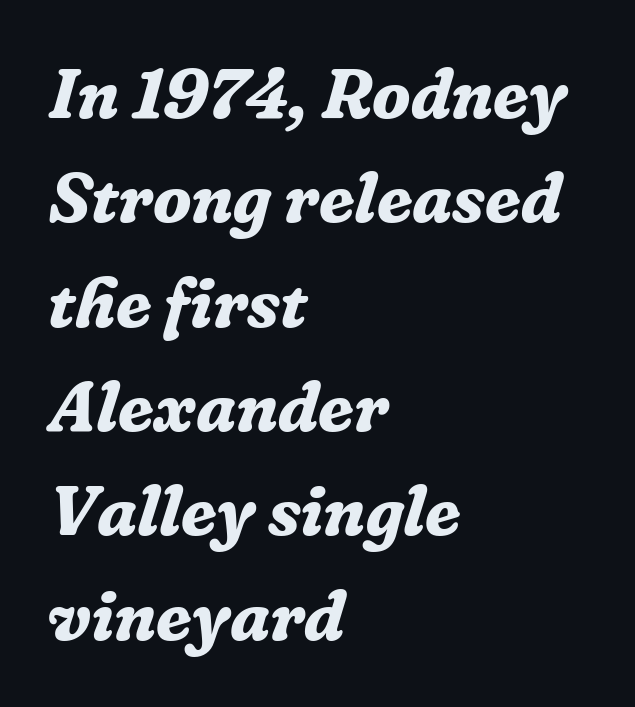
Yep, that's italic — everything's leaning. A full-strength bold gives these letters their thick strokes. A typesetter would label this face a serif. The lines sit at an ordinary, default distance from one another. Nobody drew a line under any word here.
